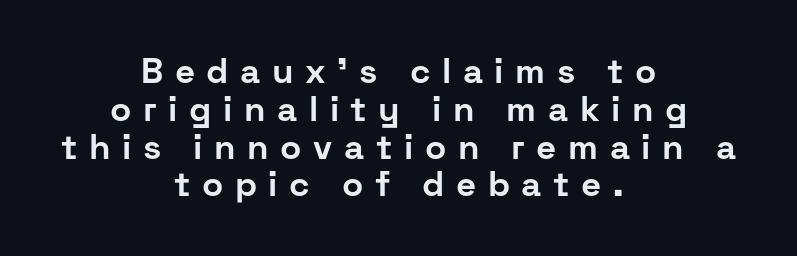
The image shows 35 px bold sans-serif type, upright; set centered, tight line spacing (1.08x), unusually wide letter spacing (+0.33 em), not underlined; low stroke contrast and a medium x-height.
